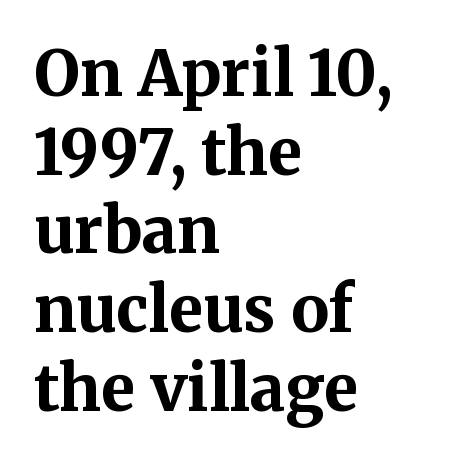
The horizontal fit of the characters is conventional and even. The compositor pushed each line to the left boundary. Here the designer chose a conventional face with non-uniform glyph widths. Regarding leading, the lines here are spaced in the standard way. I'd call this a serif setting — the letters wear small feet.
